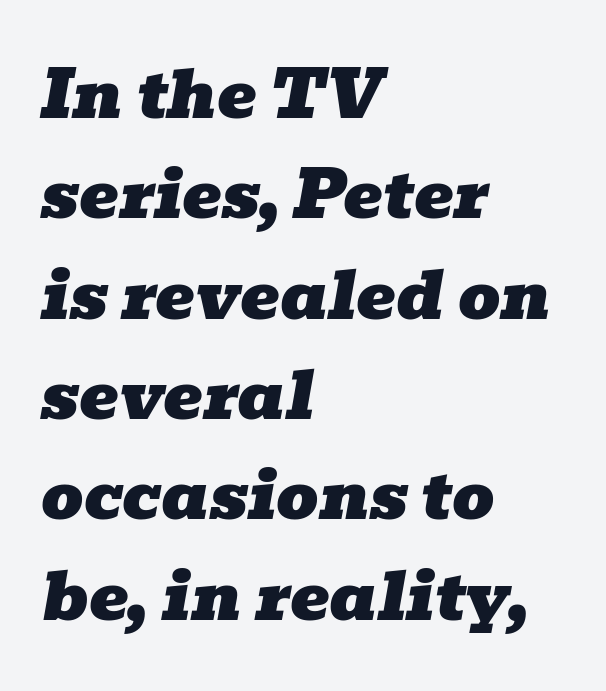
The string is rendered with underlining switched off. The designer went with a serif here, giving each stem small feet. No extra tracking has been applied to these lines. Visually the block forms a straight wall on the left and a jagged coastline on the right. The face used here is proportionally spaced, like ordinary book or web type. Does the lettering tilt? It does — this is italic.
